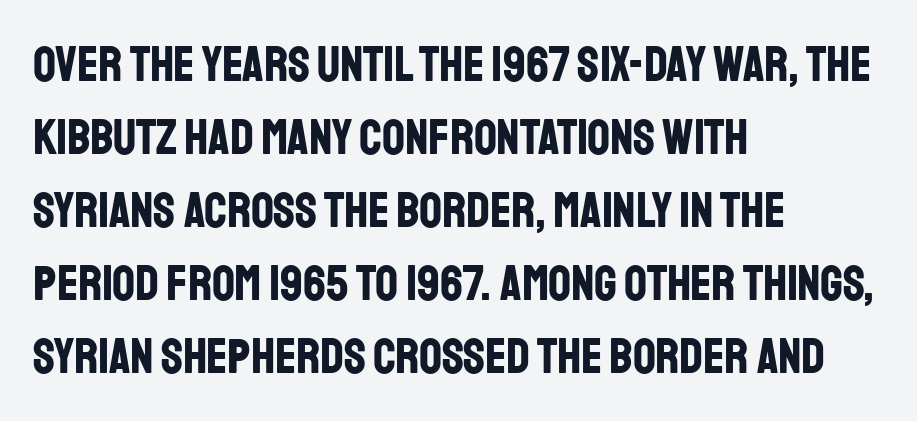
Honestly, the row spacing looks completely unremarkable. Is the letter spacing exaggerated? No — it looks like the ordinary default. The lines in this sample share a left origin and differ only in where they stop. Characters remain perfectly vertical along every line.
